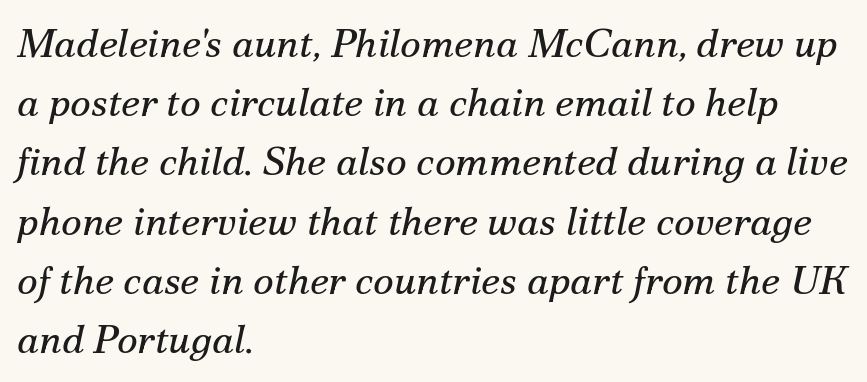
Q: Is the text bold? A: No.
Q: Is the text italic (slanted)? A: Yes, it leans right by about 12 degrees.
Q: Is the typeface a serif or a sans-serif typeface? A: Serif.
Q: Is the text underlined? A: No.
Q: How is the paragraph aligned? A: Left-aligned.
Q: Is the spacing between letters normal or unusually wide? A: Normal.
Q: Is the spacing between lines tight, normal or loose? A: Normal.
Q: Width (condensed, normal, or wide)? A: Normal.
Q: Stroke contrast? A: Medium.
Q: x-height? A: Small.
Q: Monospaced? A: No.
